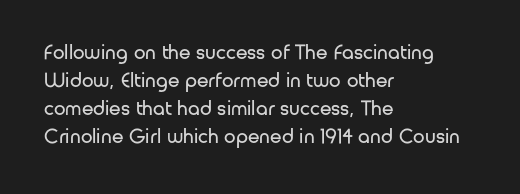
Visually the block forms a straight wall on the left and a jagged coastline on the right. Style check: upright. Bold? No — there's no thickening of the strokes. Notice how descenders clear the ascenders below comfortably — that's standard leading. Each word holds together tightly as a unit, with standard inter-letter gaps.
